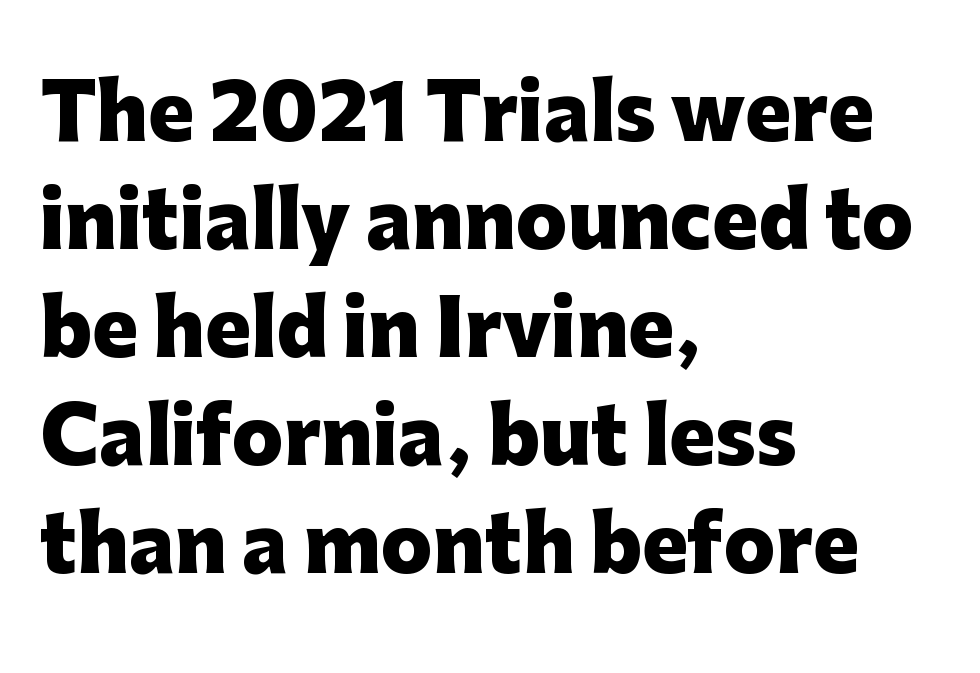
Q: Is the text bold? A: Yes.
Q: Is the text italic (slanted)? A: No, it is upright.
Q: Is the typeface a serif or a sans-serif typeface? A: Sans-serif.
Q: Is the text underlined? A: No.
Q: How is the paragraph aligned? A: Left-aligned.
Q: Is the spacing between letters normal or unusually wide? A: Normal.
Q: Is the spacing between lines tight, normal or loose? A: Normal.
Q: Width (condensed, normal, or wide)? A: Normal.
Q: Stroke contrast? A: Low.
Q: x-height? A: Medium.
Q: Monospaced? A: No.
